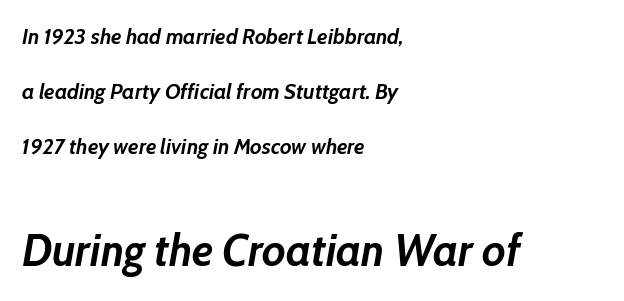
Q: Is the text bold? A: Yes.
Q: Is the text italic (slanted)? A: Yes, it leans right by about 10 degrees.
Q: Is the text underlined? A: No.
Q: How is the paragraph aligned? A: Left-aligned.
Q: Is the spacing between letters normal or unusually wide? A: Normal.
Q: Is the spacing between lines tight, normal or loose? A: Loose.
Q: Which block of text is set in a larger size, the first (top) or the second (bottom)? A: The second (bottom) one.
Q: Width (condensed, normal, or wide)? A: Normal.
Q: Stroke contrast? A: Low.
Q: x-height? A: Medium.
Q: Monospaced? A: No.
